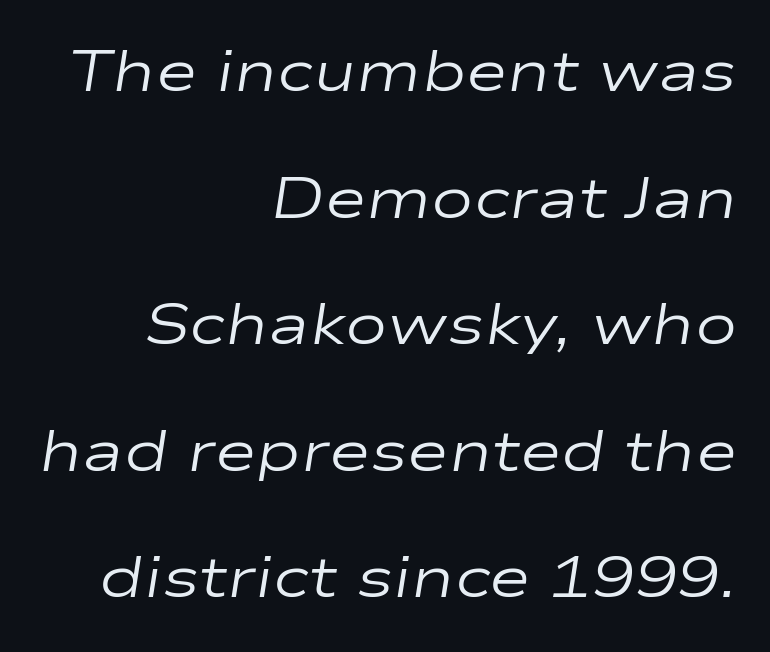
The image shows 57 px regular-weight, wide type, italic (leaning right); set right-aligned, loose line spacing (2.22x), normal letter spacing, not underlined; low stroke contrast and a medium x-height.
